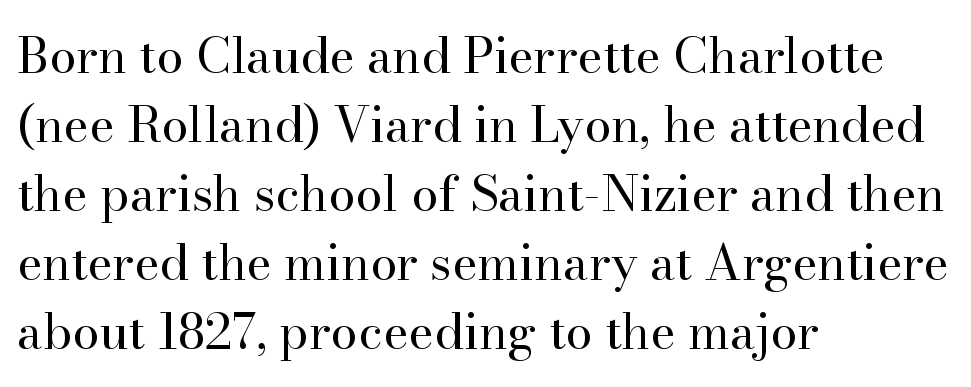
The image shows 49 px regular-weight serif type, upright; set left-aligned, normal line spacing (1.41x), normal letter spacing, not underlined; high stroke contrast and a small x-height.
